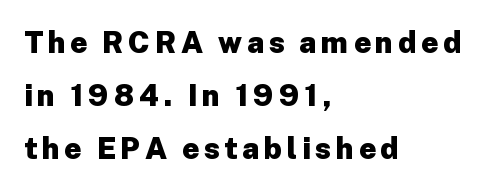
Q: Is the text bold? A: Yes.
Q: Is the text italic (slanted)? A: No, it is upright.
Q: Is the typeface a serif or a sans-serif typeface? A: Sans-serif.
Q: Is the text underlined? A: No.
Q: How is the paragraph aligned? A: Left-aligned.
Q: Width (condensed, normal, or wide)? A: Normal.
Q: Stroke contrast? A: Low.
Q: x-height? A: Medium.
Q: Monospaced? A: No.
